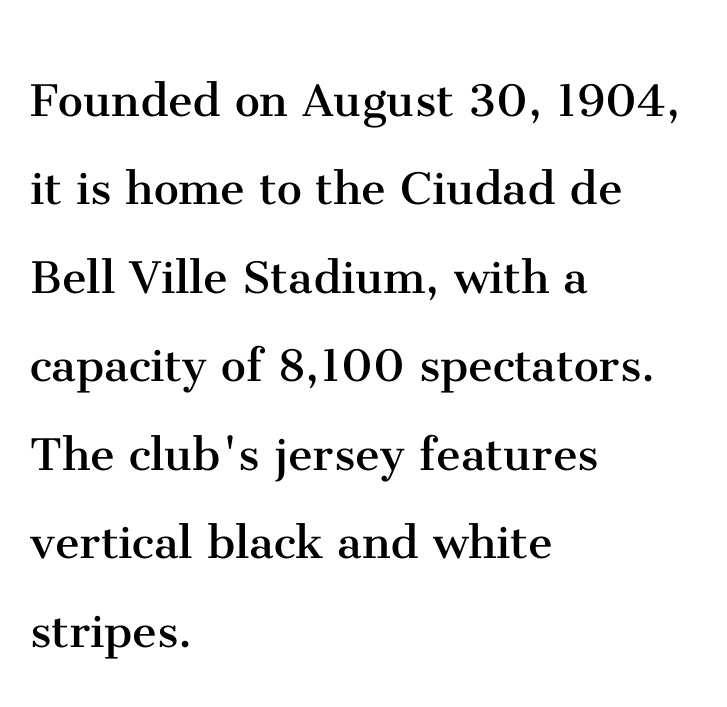
{"serif": "yes", "italic": "no", "bold": "no", "weight": "regular", "width": "normal", "stroke_contrast": "medium", "x_height": "medium", "monospaced": "no", "underline": "no", "align": "left", "line_spacing": "normal", "line_spacing_ratio": 1.58, "letter_spacing": "normal", "letter_spacing_em": 0.0, "glyph_px": 56}
